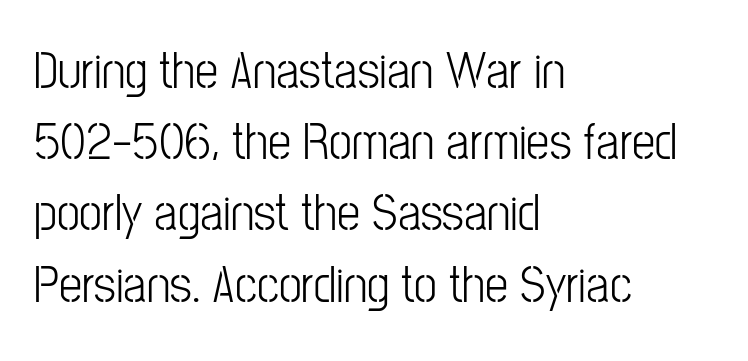
Q: Is the text bold? A: No.
Q: Is the text italic (slanted)? A: No, it is upright.
Q: Is the typeface a serif or a sans-serif typeface? A: Sans-serif.
Q: Is the text underlined? A: No.
Q: How is the paragraph aligned? A: Left-aligned.
Q: Is the spacing between letters normal or unusually wide? A: Normal.
Q: Is the spacing between lines tight, normal or loose? A: Normal.
Q: Width (condensed, normal, or wide)? A: Condensed.
Q: Stroke contrast? A: Low.
Q: x-height? A: Medium.
Q: Monospaced? A: No.
